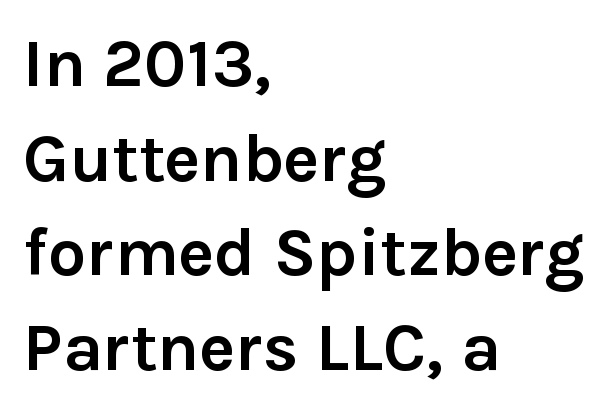
The image shows 68 px semibold sans-serif type, upright; set left-aligned, normal line spacing (1.39x), normal letter spacing, not underlined; a medium x-height.
